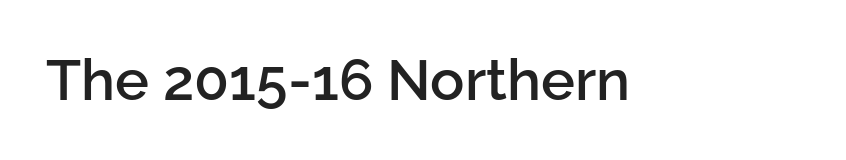
{"serif": "no", "italic": "no", "bold": "semi", "weight": "semibold", "width": "normal", "stroke_contrast": "low", "x_height": "medium", "monospaced": "no", "underline": "no", "letter_spacing": "normal", "letter_spacing_em": 0.0, "glyph_px": 57}
